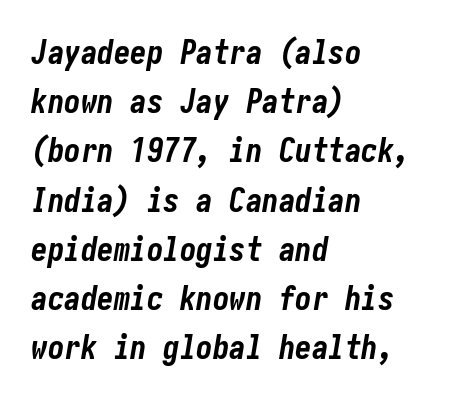
Regular leading. A clean baseline with only descenders dipping below it. A typesetter would mark this as italic. Typesetter's note: full bold, strokes at maximum text heaviness.
